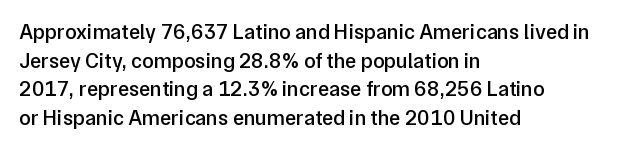
This sample uses an upright cut, with every glyph sitting square on the baseline. Moderately thickened strokes mark this as semibold type. Short note: letters normally spaced. A typesetter would call this leading conventional body-copy spacing. Just letters on the line, the space beneath them empty. Casual observation: everything's shoved over to the left.
